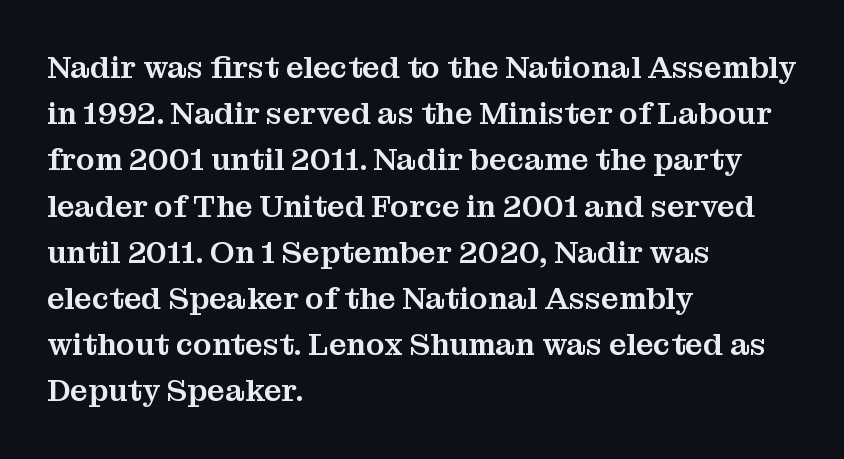
The image shows 31 px serif type, upright; set left-aligned, normal line spacing (1.49x), normal letter spacing, not underlined; medium stroke contrast and a medium x-height.
